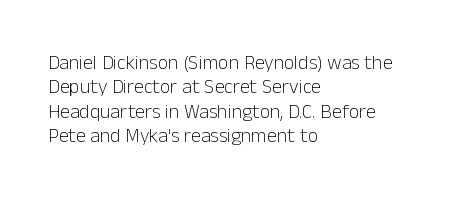
Q: Is the text bold? A: No.
Q: Is the text italic (slanted)? A: No, it is upright.
Q: Is the text underlined? A: No.
Q: How is the paragraph aligned? A: Left-aligned.
Q: Is the spacing between letters normal or unusually wide? A: Normal.
